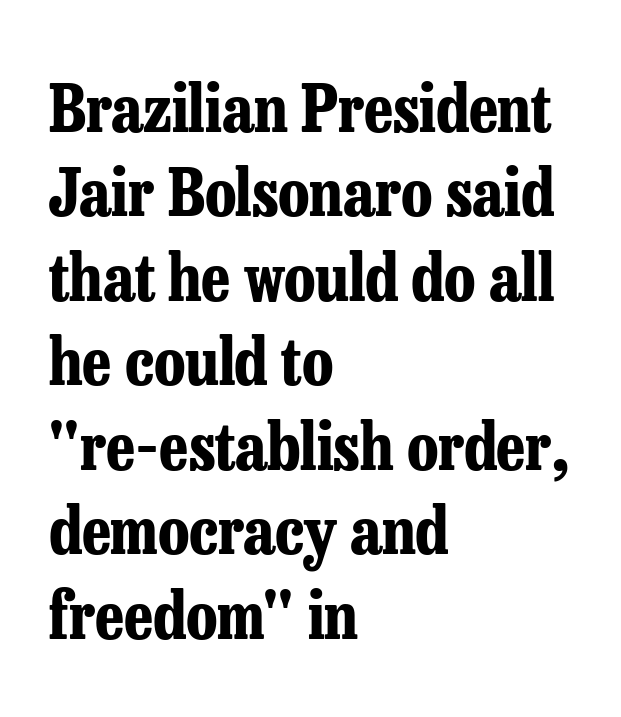
The image shows 66 px bold, condensed serif type, upright; set left-aligned, normal line spacing (1.28x), normal letter spacing, not underlined; low stroke contrast and a medium x-height.
